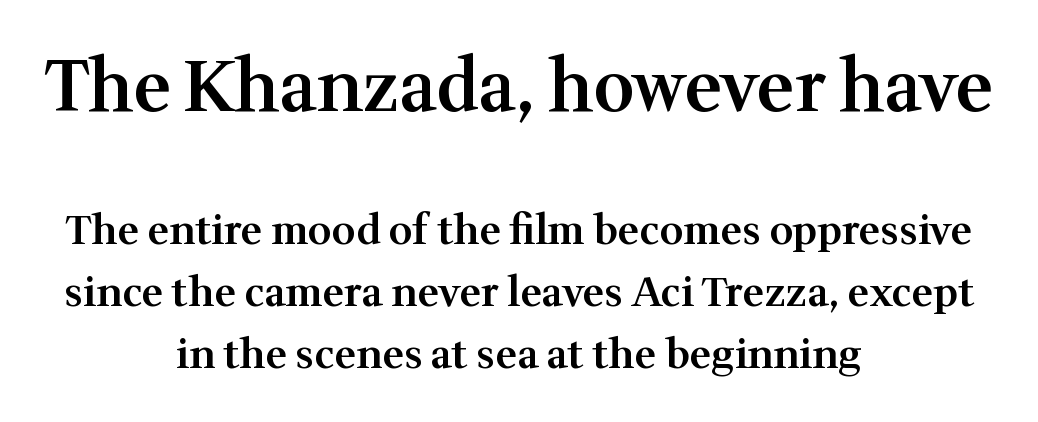
The image shows 71 px semibold serif type, upright; set centered, normal line spacing (1.52x), normal letter spacing, not underlined; the first (top) block is 1.73x larger; medium stroke contrast and a medium x-height.
